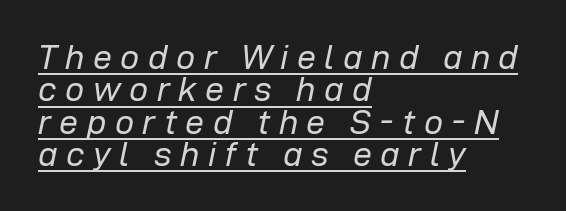
Q: Is the text bold? A: No.
Q: Is the text italic (slanted)? A: Yes, it leans right by about 12 degrees.
Q: Is the text underlined? A: Yes.
Q: How is the paragraph aligned? A: Left-aligned.
Q: Is the spacing between letters normal or unusually wide? A: Unusually wide.
Q: Is the spacing between lines tight, normal or loose? A: Tight.
Q: Width (condensed, normal, or wide)? A: Normal.
Q: Stroke contrast? A: Low.
Q: x-height? A: Medium.
Q: Monospaced? A: No.
